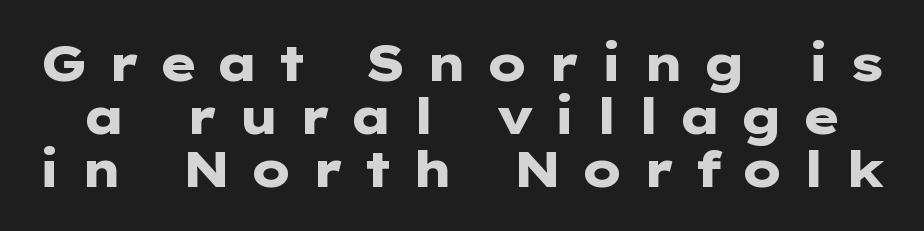
The image shows 50 px heavy, wide sans-serif type, upright; set tight line spacing (1.06x), unusually wide letter spacing (+0.36 em), not underlined; low stroke contrast and a medium x-height.
